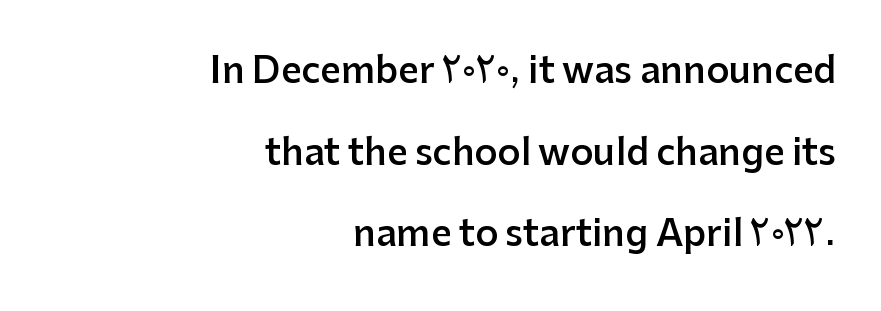
Q: Is the text bold? A: Semi-bold.
Q: Is the text italic (slanted)? A: No, it is upright.
Q: Is the typeface a serif or a sans-serif typeface? A: Sans-serif.
Q: Is the text underlined? A: No.
Q: How is the paragraph aligned? A: Right-aligned.
Q: Is the spacing between letters normal or unusually wide? A: Normal.
Q: Is the spacing between lines tight, normal or loose? A: Loose.
Q: Width (condensed, normal, or wide)? A: Normal.
Q: Stroke contrast? A: Low.
Q: x-height? A: Medium.
Q: Monospaced? A: No.
